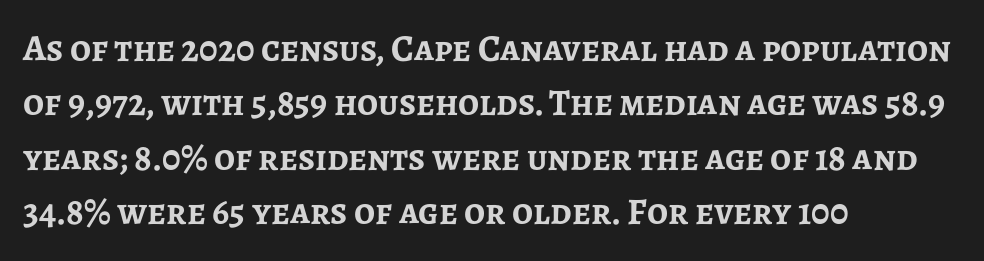
The image shows 37 px semibold sans-serif type, upright; set left-aligned, normal line spacing (1.47x), normal letter spacing, not underlined; low stroke contrast and a medium x-height.
